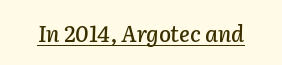
Does a line run under the words? Yes, clearly. Compared with ordinary roman type, these characters are visibly tilted. The type is set solid horizontally, with unmodified tracking.
